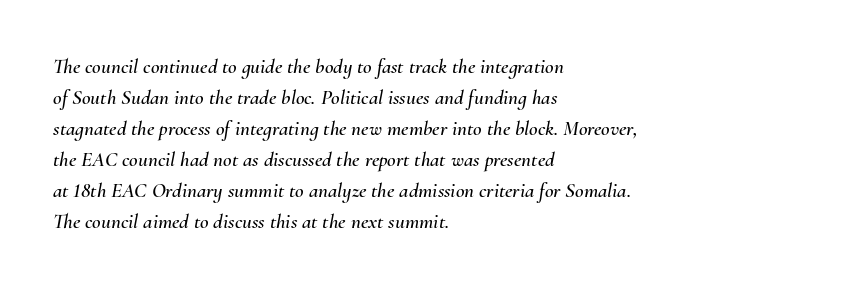
{"italic": "yes", "lean": "right", "slant_degrees": 10, "underline": "no", "align": "left", "line_spacing": "normal", "line_spacing_ratio": 1.48, "letter_spacing": "normal", "letter_spacing_em": 0.0, "glyph_px": 21}
